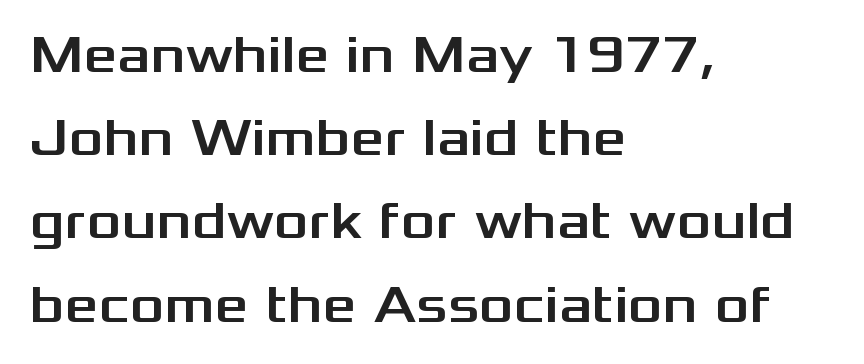
{"serif": "no", "italic": "no", "width": "wide", "stroke_contrast": "medium", "x_height": "medium", "monospaced": "no", "underline": "no", "align": "left", "line_spacing": "normal", "line_spacing_ratio": 1.57, "letter_spacing": "normal", "letter_spacing_em": 0.0, "glyph_px": 53}
